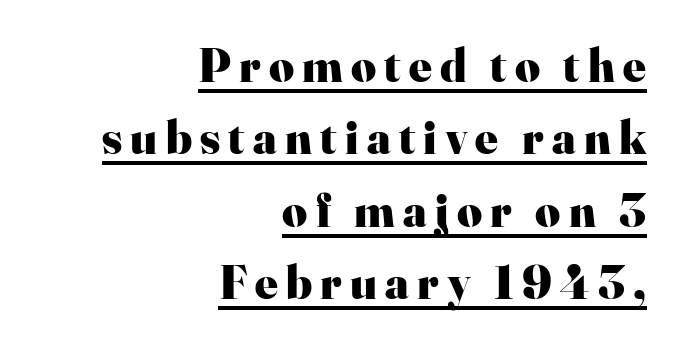
Q: Is the text bold? A: Yes.
Q: Is the text italic (slanted)? A: No, it is upright.
Q: Is the typeface a serif or a sans-serif typeface? A: Serif.
Q: Is the text underlined? A: Yes.
Q: How is the paragraph aligned? A: Right-aligned.
Q: Is the spacing between lines tight, normal or loose? A: Normal.
Q: Width (condensed, normal, or wide)? A: Normal.
Q: Stroke contrast? A: High.
Q: x-height? A: Small.
Q: Monospaced? A: No.
